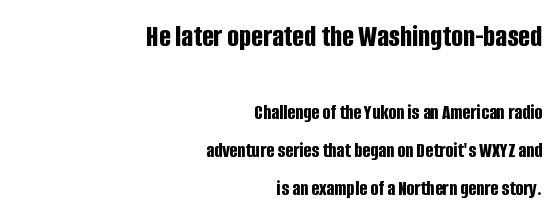
Q: Is the text bold? A: Yes.
Q: Is the text italic (slanted)? A: No, it is upright.
Q: Is the typeface a serif or a sans-serif typeface? A: Sans-serif.
Q: Is the text underlined? A: No.
Q: How is the paragraph aligned? A: Right-aligned.
Q: Is the spacing between letters normal or unusually wide? A: Normal.
Q: Which block of text is set in a larger size, the first (top) or the second (bottom)? A: The first (top) one.
Q: Width (condensed, normal, or wide)? A: Condensed.
Q: Stroke contrast? A: Low.
Q: x-height? A: Large.
Q: Monospaced? A: No.
